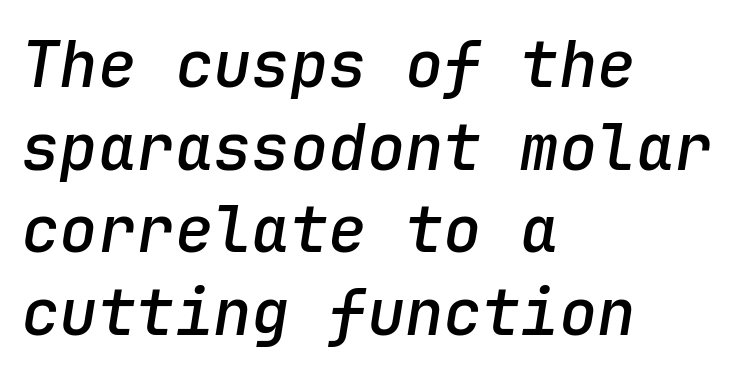
Q: Is the text bold? A: Semi-bold.
Q: Is the text italic (slanted)? A: Yes, it leans right by about 9 degrees.
Q: Is the text underlined? A: No.
Q: How is the paragraph aligned? A: Left-aligned.
Q: Is the spacing between letters normal or unusually wide? A: Normal.
Q: Is the spacing between lines tight, normal or loose? A: Normal.
Q: Width (condensed, normal, or wide)? A: Normal.
Q: Stroke contrast? A: Low.
Q: x-height? A: Medium.
Q: Monospaced? A: Yes.
